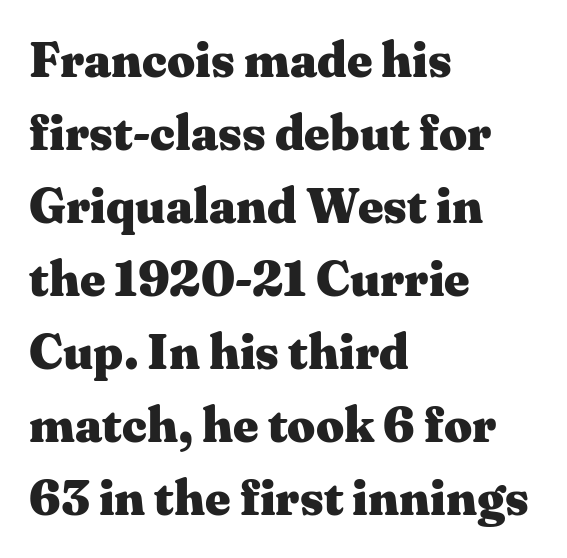
{"serif": "yes", "italic": "no", "bold": "yes", "weight": "heavy", "width": "wide", "stroke_contrast": "medium", "x_height": "medium", "monospaced": "no", "underline": "no", "align": "left", "line_spacing": "normal", "line_spacing_ratio": 1.49, "letter_spacing": "normal", "letter_spacing_em": 0.0, "glyph_px": 49}
